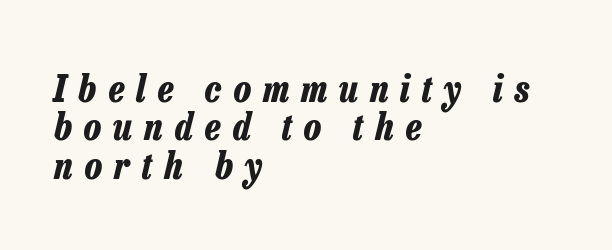
The passage shown leans; its letterforms are oblique. The rendering uses natural spacing where letterforms have individual widths. This sample trades vertical openness for compactness between lines. There is plenty of visible air inserted between adjacent glyphs. Beneath every word, the page is bare. Emphasis by weight is at full strength: bold.
